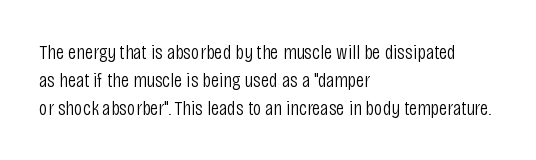
{"italic": "no", "bold": "no", "underline": "no", "align": "left", "line_spacing": "normal", "line_spacing_ratio": 1.33, "letter_spacing": "normal", "letter_spacing_em": 0.0, "glyph_px": 21}
